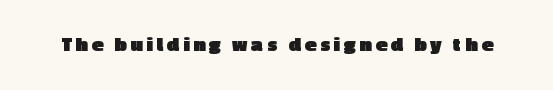
{"italic": "no", "bold": "yes", "underline": "no", "glyph_px": 21}
